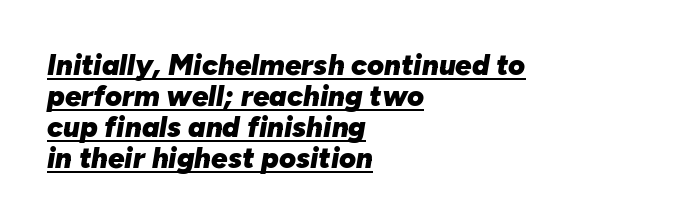
Q: Is the text bold? A: Yes.
Q: Is the text italic (slanted)? A: Yes, it leans right by about 10 degrees.
Q: Is the text underlined? A: Yes.
Q: How is the paragraph aligned? A: Left-aligned.
Q: Is the spacing between letters normal or unusually wide? A: Normal.
Q: Is the spacing between lines tight, normal or loose? A: Tight.
Q: Width (condensed, normal, or wide)? A: Normal.
Q: Stroke contrast? A: Low.
Q: x-height? A: Medium.
Q: Monospaced? A: No.
